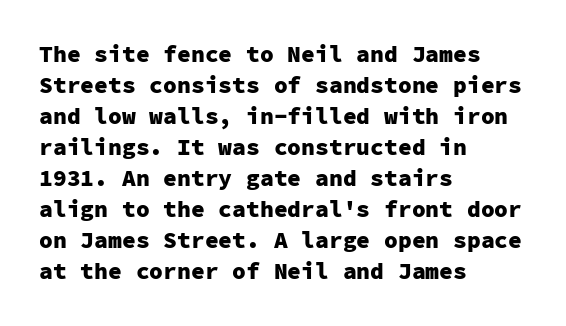
Q: Is the text bold? A: Yes.
Q: Is the text italic (slanted)? A: No, it is upright.
Q: Is the text underlined? A: No.
Q: How is the paragraph aligned? A: Left-aligned.
Q: Is the spacing between letters normal or unusually wide? A: Normal.
Q: Is the spacing between lines tight, normal or loose? A: Normal.
